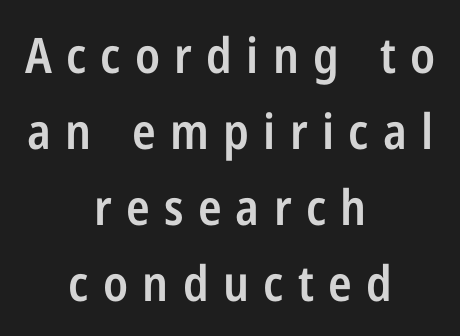
The image shows 49 px semibold, condensed sans-serif type, upright; set centered, normal line spacing (1.55x), unusually wide letter spacing (+0.29 em), not underlined; low stroke contrast and a medium x-height.
